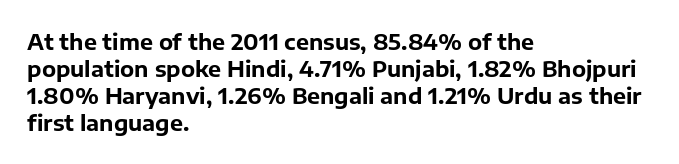
The setting favours the left margin, as ordinary paragraphs usually do. The strip under each line holds only bare page. Every letter is thick-stroked: bold, no question. In terms of posture, this sample is upright. Is the letter spacing exaggerated? No — it looks like the ordinary default.
